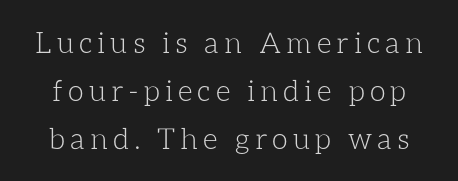
The image shows 29 px light type, upright; set normal line spacing (1.66x), not underlined; low stroke contrast and a medium x-height.
